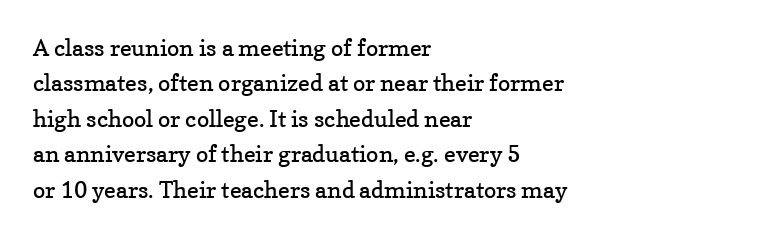
The face looks like a standard text weight, possibly lighter. Vertical strokes here are truly vertical. These lines keep a tight, regular rhythm from letter to letter. Leading matches the norm, producing a regular column. Left-aligned paragraph, ragged on the right. The space directly below the letters is spotless.
